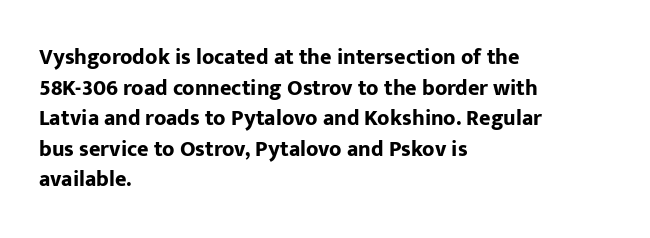
{"italic": "no", "bold": "yes", "underline": "no", "align": "left", "line_spacing": "normal", "line_spacing_ratio": 1.39, "letter_spacing": "normal", "letter_spacing_em": 0.0, "glyph_px": 22}
